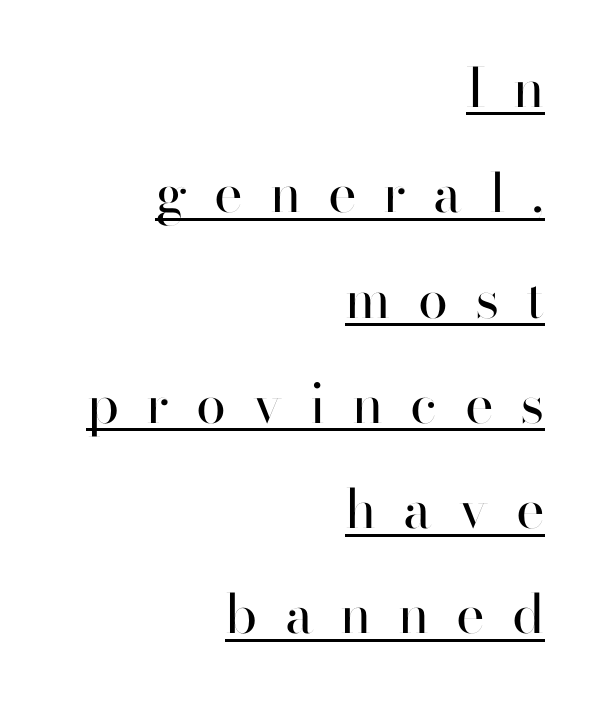
This is the regular roman posture of the typeface. Students, observe the line beneath the letters — that is underlining. The characters are drawn with everyday or finer stroke widths. Grotesque or geometric, the face here clearly has no serifs. Horizontal bands of white between lines are thick stripes.
